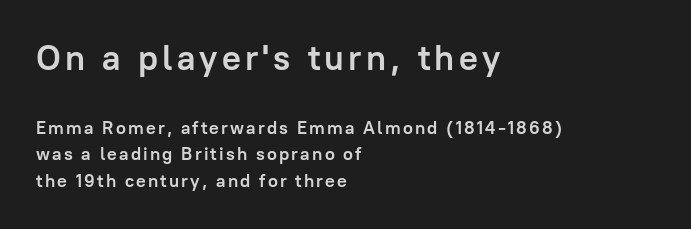
Is this a fixed-width face? No — the glyphs have proportional, varying widths. To sum up the face: it is a sans, with no serifs. You get the large type first, then a drop to smaller type. In terms of weight, the rendering is a true, heavy bold. A normal amount of white space separates one row of letters from the next. This rendering uses left alignment, leaving the right contour irregular.
